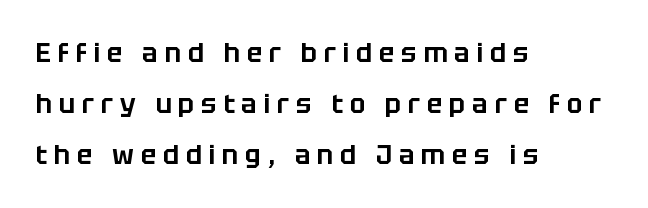
The passage shown is not underscored anywhere. Every character sits straight up, as roman type does. How are the letters spaced? Widely, with obvious added tracking. Every row of glyphs begins at an identical x-position on the left. In terms of leading, this rendering errs on the spacious side.
